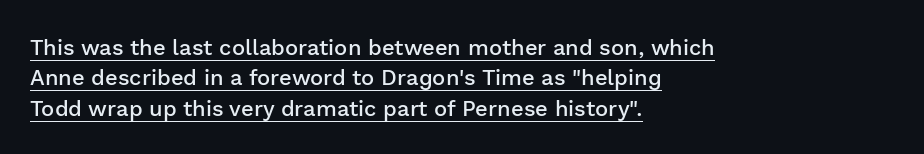
This sample uses an upright cut, with every glyph sitting square on the baseline. Leading matches the norm, producing a regular column. Slightly chunky letters — semibold, I'd say, not full bold. Spacing between characters is what you'd get straight out of the box. Glance below the letters and you will spot a drawn line.
